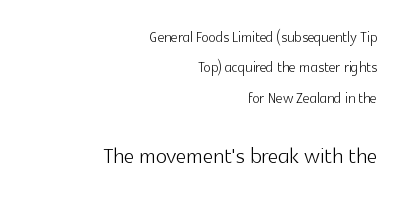
{"serif": "no", "italic": "no", "bold": "no", "weight": "light", "width": "normal", "x_height": "medium", "monospaced": "no", "underline": "no", "align": "right", "line_spacing": "normal", "line_spacing_ratio": 1.6, "letter_spacing": "normal", "letter_spacing_em": 0.0, "larger_block": "second", "size_ratio": 1.53, "glyph_px": 29}
